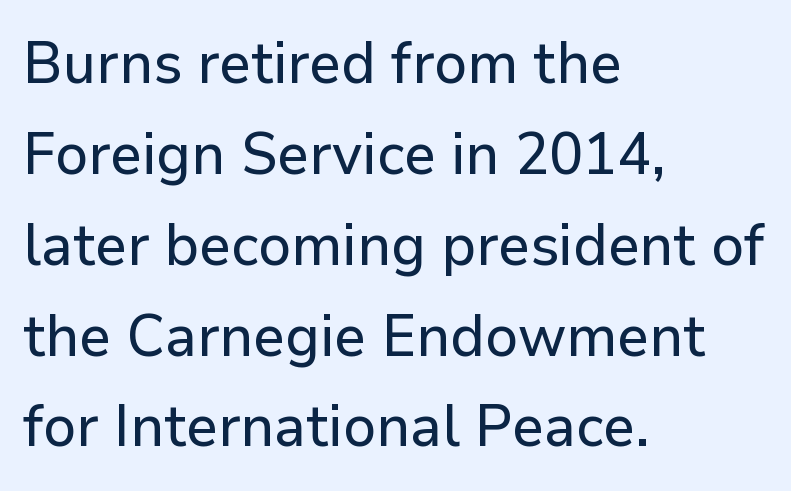
The image shows 59 px sans-serif type, upright; set left-aligned, normal line spacing (1.54x), normal letter spacing, not underlined; low stroke contrast and a medium x-height.
